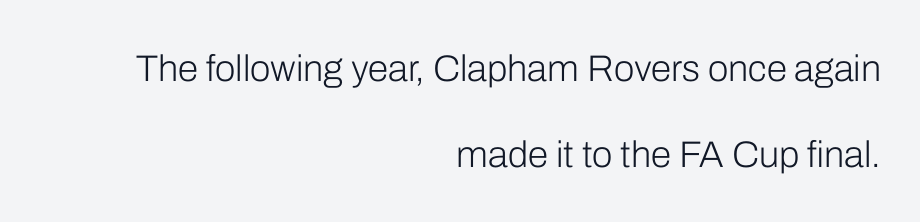
Are there feet on the stems? There aren't — it's a sans. Counters stay open thanks to moderate or lighter strokes. Proportional: the letters do not fall into vertical columns. Every stem runs plumb, perpendicular to the baseline. The words here are not underlined.
